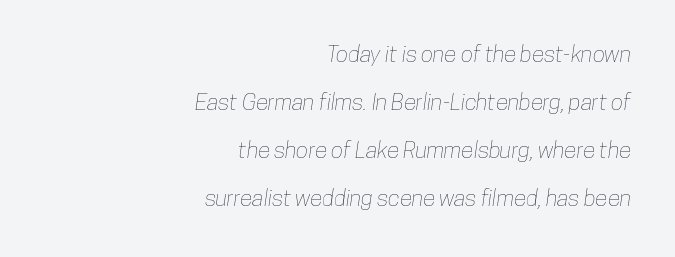
The image shows 23 px text type; set right-aligned, loose line spacing (2.09x), normal letter spacing, not underlined.
